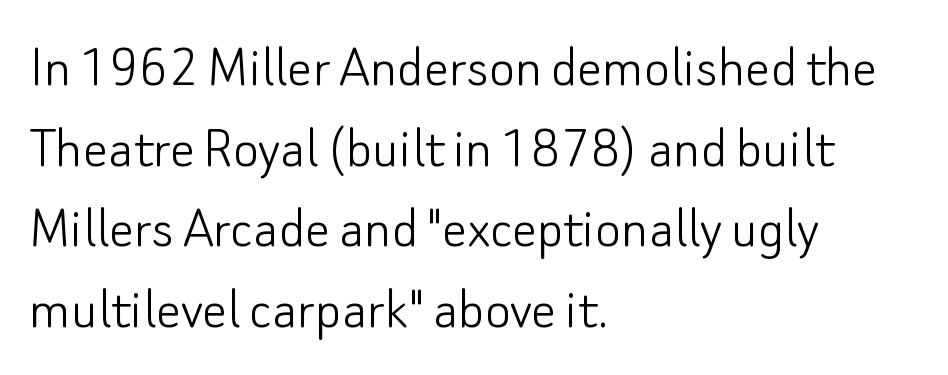
Q: Is the text bold? A: No.
Q: Is the text italic (slanted)? A: No, it is upright.
Q: Is the typeface a serif or a sans-serif typeface? A: Sans-serif.
Q: Is the text underlined? A: No.
Q: How is the paragraph aligned? A: Left-aligned.
Q: Is the spacing between letters normal or unusually wide? A: Normal.
Q: Is the spacing between lines tight, normal or loose? A: Normal.
Q: Width (condensed, normal, or wide)? A: Normal.
Q: Stroke contrast? A: Low.
Q: x-height? A: Small.
Q: Monospaced? A: No.
